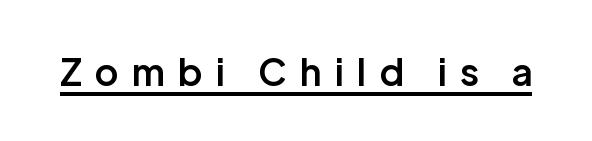
Q: Is the text bold? A: Semi-bold.
Q: Is the text italic (slanted)? A: No, it is upright.
Q: Is the typeface a serif or a sans-serif typeface? A: Sans-serif.
Q: Is the text underlined? A: Yes.
Q: Is the spacing between letters normal or unusually wide? A: Unusually wide.
Q: Width (condensed, normal, or wide)? A: Normal.
Q: Stroke contrast? A: Low.
Q: x-height? A: Medium.
Q: Monospaced? A: No.
